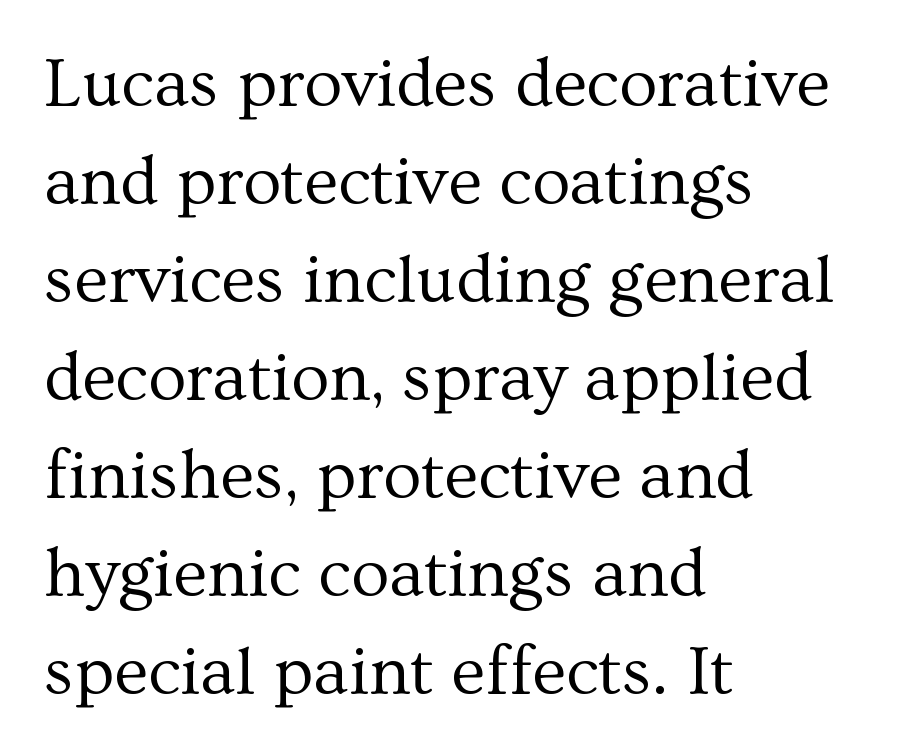
{"serif": "yes", "italic": "no", "bold": "no", "weight": "regular", "width": "normal", "stroke_contrast": "medium", "x_height": "medium", "monospaced": "no", "underline": "no", "align": "left", "line_spacing": "normal", "line_spacing_ratio": 1.4, "letter_spacing": "normal", "letter_spacing_em": 0.0, "glyph_px": 70}
